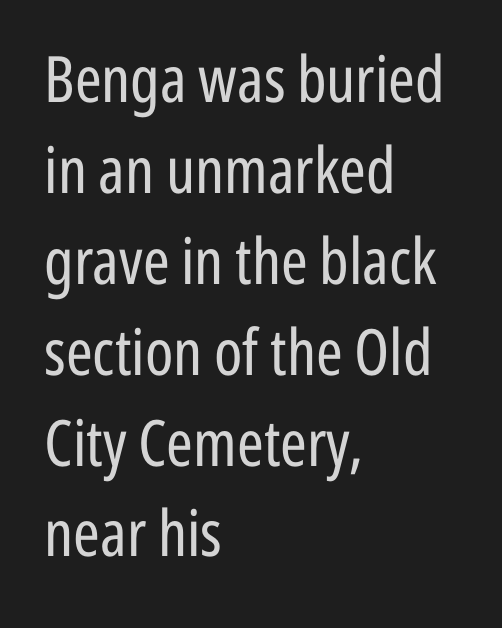
The image shows 64 px regular-weight, condensed sans-serif type, upright; set left-aligned, normal line spacing (1.42x), normal letter spacing, not underlined; low stroke contrast and a medium x-height.
